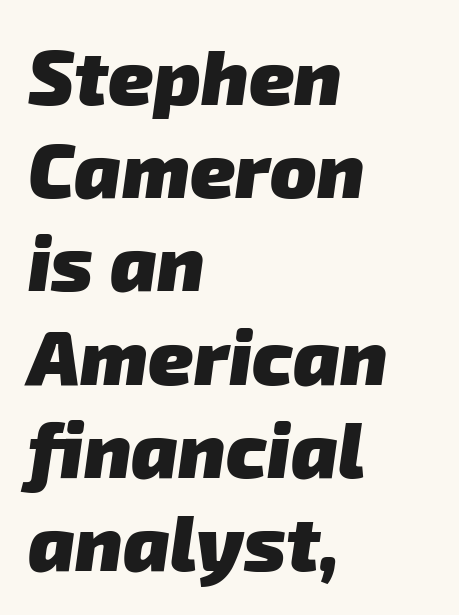
The lines are quadded left. Observe the absence of serifs on each vertical stroke in this sample. Glyph-to-glyph distance matches everyday printed text. This rendering features lettering with no underline.
